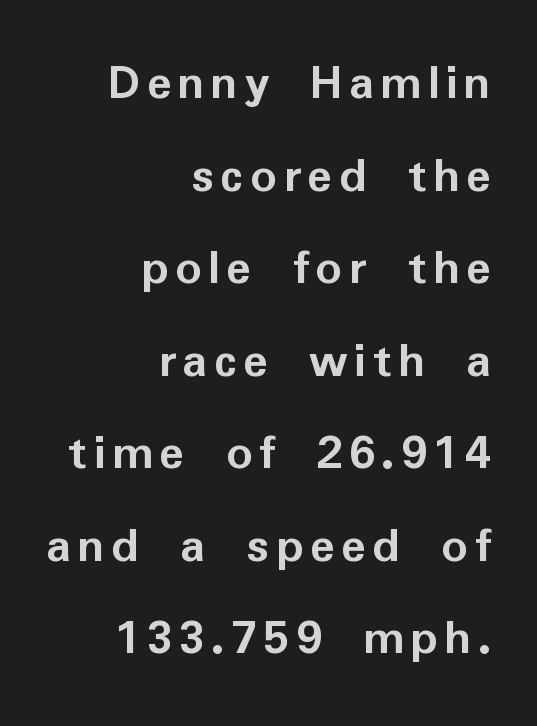
{"serif": "no", "italic": "no", "bold": "yes", "weight": "semibold", "width": "normal", "stroke_contrast": "low", "x_height": "medium", "monospaced": "no", "underline": "no", "align": "right", "line_spacing_ratio": 1.78, "glyph_px": 52}
